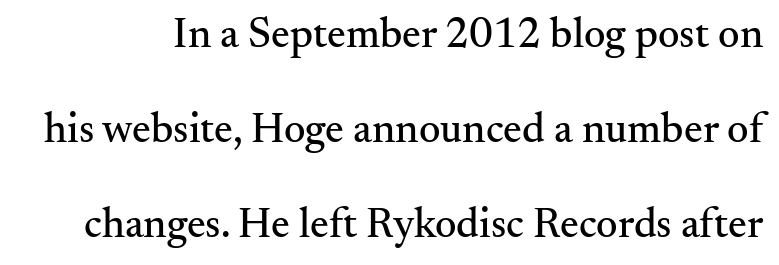
{"serif": "yes", "italic": "no", "width": "normal", "stroke_contrast": "medium", "x_height": "small", "monospaced": "no", "underline": "no", "line_spacing": "loose", "line_spacing_ratio": 2.26, "letter_spacing": "normal", "letter_spacing_em": 0.0, "glyph_px": 42}
